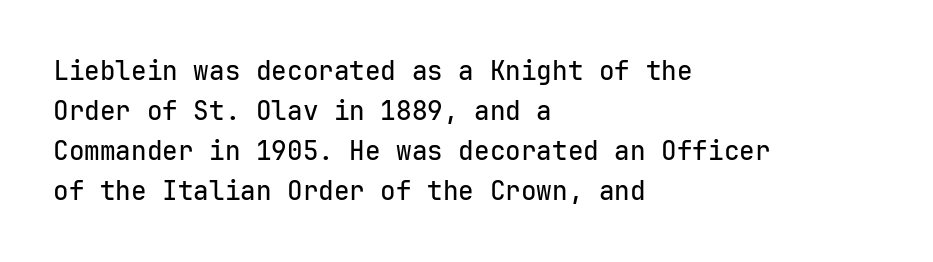
{"italic": "no", "underline": "no", "align": "left", "line_spacing": "normal", "line_spacing_ratio": 1.54, "letter_spacing": "normal", "letter_spacing_em": 0.0, "glyph_px": 26}
